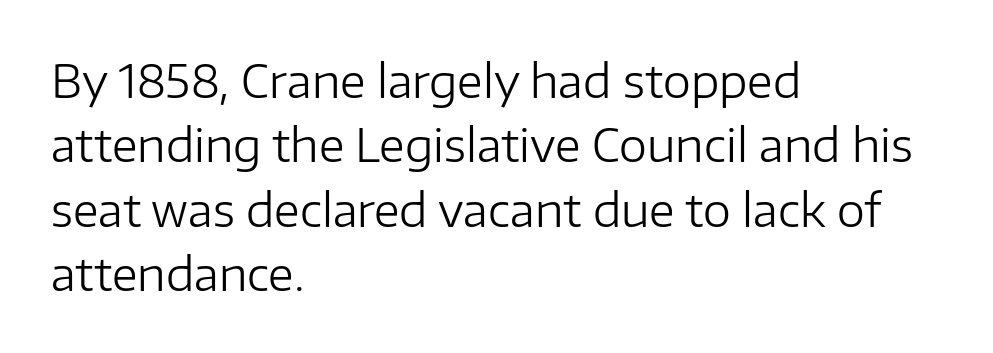
{"serif": "no", "italic": "no", "bold": "no", "weight": "regular", "width": "normal", "stroke_contrast": "low", "x_height": "medium", "monospaced": "no", "underline": "no", "align": "left", "line_spacing": "normal", "line_spacing_ratio": 1.43, "letter_spacing": "normal", "letter_spacing_em": 0.0, "glyph_px": 45}
